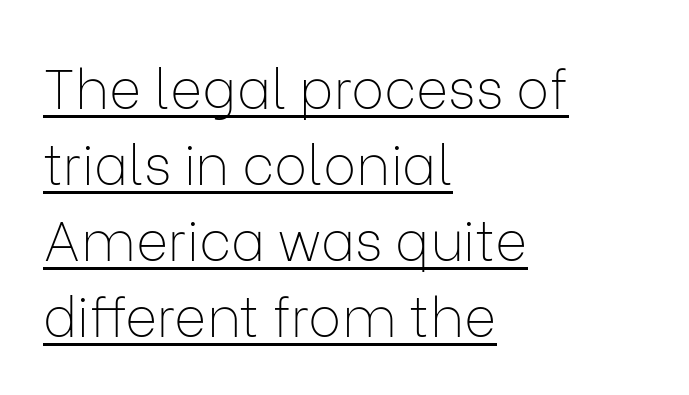
The image shows 55 px thin sans-serif type, upright; set left-aligned, normal line spacing (1.38x), normal letter spacing, underlined; low stroke contrast and a medium x-height.
